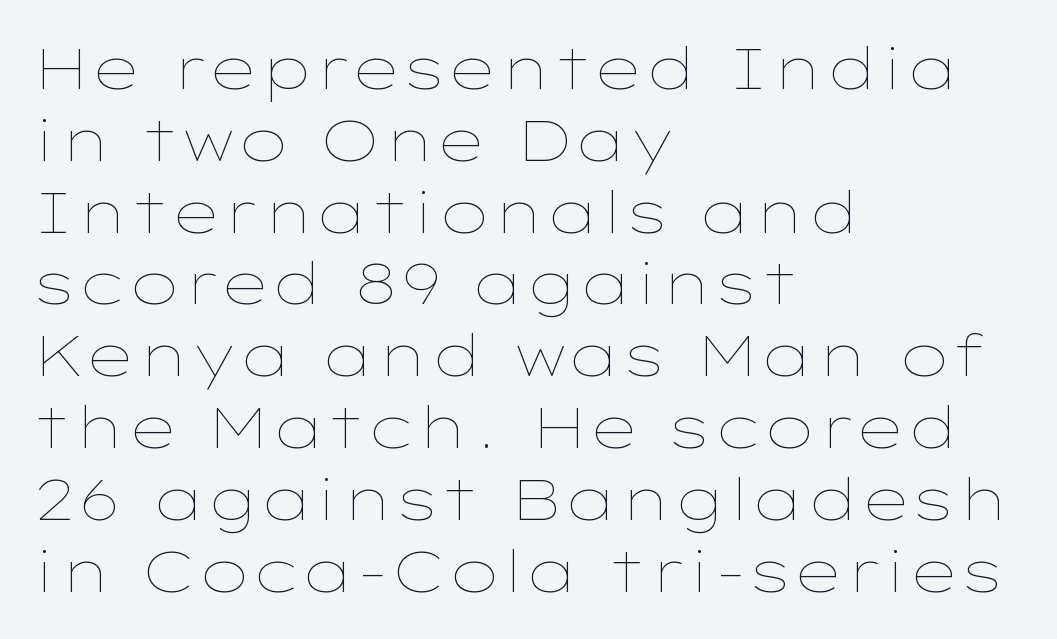
{"italic": "no", "bold": "no", "weight": "thin", "width": "wide", "stroke_contrast": "low", "x_height": "medium", "monospaced": "no", "underline": "no", "align": "left", "line_spacing": "normal", "line_spacing_ratio": 1.26, "letter_spacing": "normal", "letter_spacing_em": 0.0, "glyph_px": 57}
